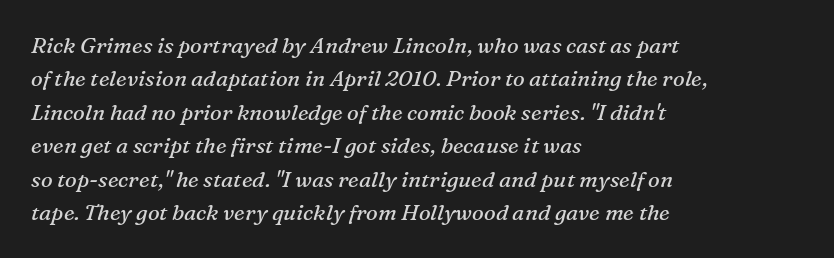
The image shows 22 px text type, italic (leaning right); set left-aligned, normal line spacing (1.52x), normal letter spacing, not underlined.
